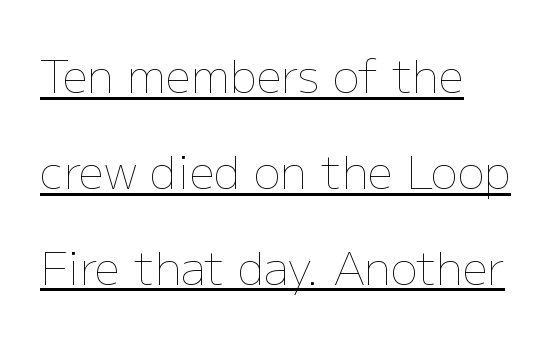
The image shows 45 px thin type, upright; set left-aligned, loose line spacing (2.13x), normal letter spacing, underlined; low stroke contrast and a medium x-height.
